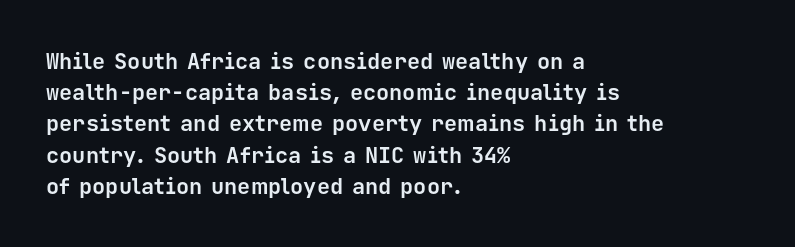
Q: Is the text bold? A: Yes.
Q: Is the text italic (slanted)? A: No, it is upright.
Q: Is the text underlined? A: No.
Q: How is the paragraph aligned? A: Left-aligned.
Q: Is the spacing between letters normal or unusually wide? A: Normal.
Q: Is the spacing between lines tight, normal or loose? A: Normal.
